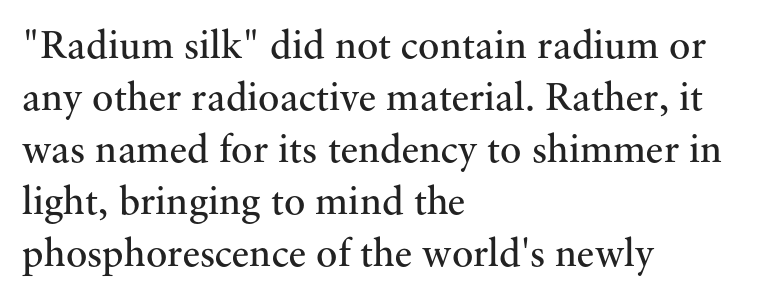
One glance says typical: line gaps are just what's usual. Glance below the letters and you will spot only blank space. The typesetter chose a ragged-right arrangement here. Character widths vary here, with narrow letters taking less room than wide ones. There is no visible air inserted between adjacent glyphs. This is the regular roman posture of the typeface.
